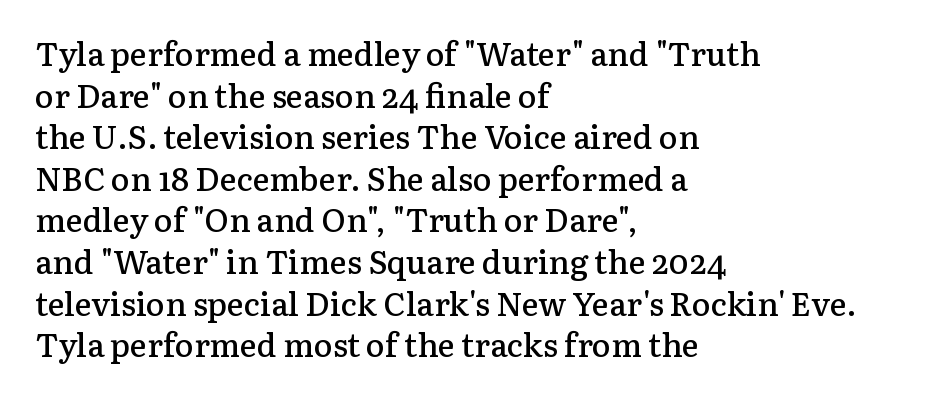
The image shows 32 px semibold serif type, upright; set left-aligned, normal line spacing (1.3x), normal letter spacing, not underlined; low stroke contrast and a medium x-height.
